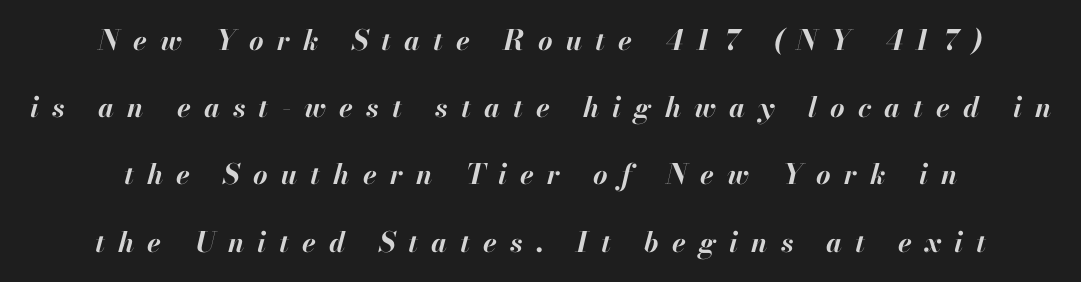
The image shows 28 px bold type, italic (leaning right); set centered, loose line spacing (2.4x), unusually wide letter spacing (+0.47 em), not underlined; high stroke contrast and a small x-height.
